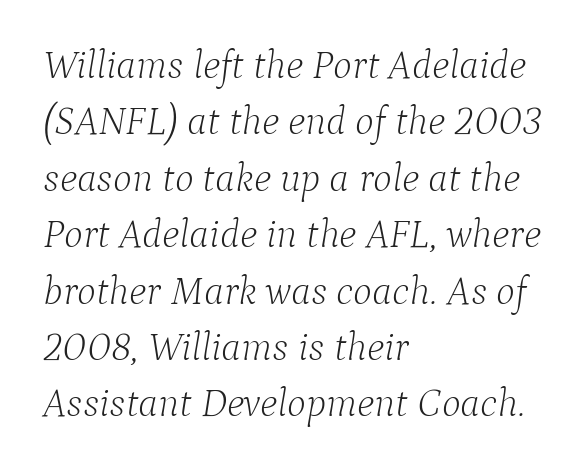
Q: Is the text bold? A: No.
Q: Is the text italic (slanted)? A: Yes, it leans right by about 9 degrees.
Q: Is the typeface a serif or a sans-serif typeface? A: Serif.
Q: Is the text underlined? A: No.
Q: How is the paragraph aligned? A: Left-aligned.
Q: Is the spacing between letters normal or unusually wide? A: Normal.
Q: Is the spacing between lines tight, normal or loose? A: Normal.
Q: Width (condensed, normal, or wide)? A: Normal.
Q: Stroke contrast? A: Low.
Q: x-height? A: Medium.
Q: Monospaced? A: No.
